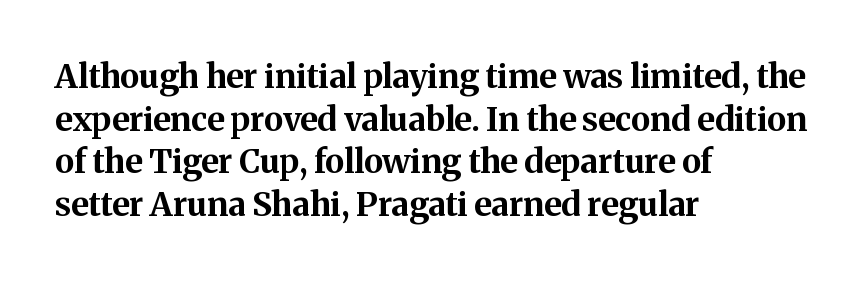
{"serif": "yes", "italic": "no", "bold": "yes", "weight": "bold", "width": "normal", "stroke_contrast": "medium", "x_height": "medium", "monospaced": "no", "underline": "no", "align": "left", "line_spacing": "normal", "line_spacing_ratio": 1.29, "letter_spacing": "normal", "letter_spacing_em": 0.0, "glyph_px": 33}
